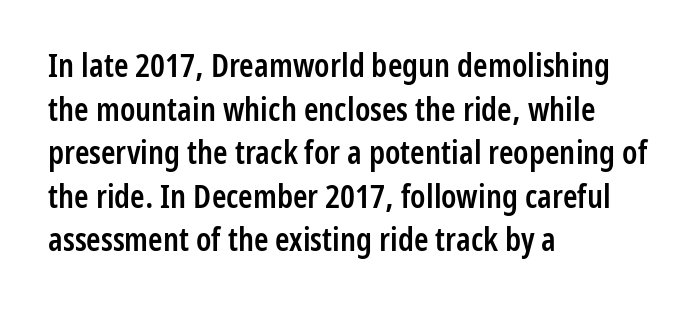
{"serif": "no", "italic": "no", "bold": "semi", "weight": "semibold", "width": "condensed", "stroke_contrast": "low", "x_height": "medium", "monospaced": "no", "underline": "no", "align": "left", "line_spacing": "normal", "line_spacing_ratio": 1.32, "letter_spacing": "normal", "letter_spacing_em": 0.0, "glyph_px": 33}
